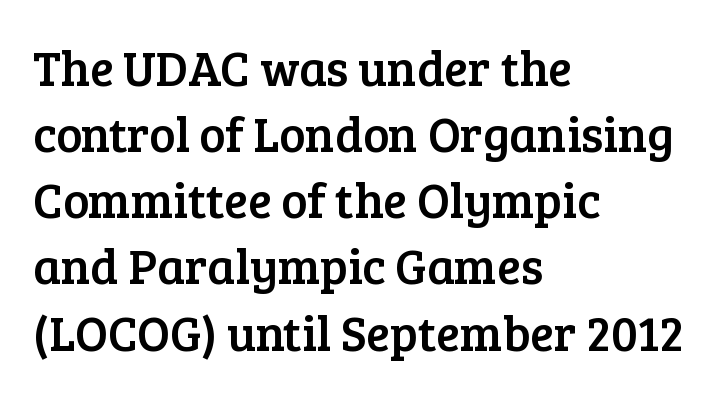
{"serif": "yes", "italic": "no", "width": "normal", "stroke_contrast": "low", "x_height": "medium", "monospaced": "no", "underline": "no", "align": "left", "line_spacing": "normal", "line_spacing_ratio": 1.35, "letter_spacing": "normal", "letter_spacing_em": 0.0, "glyph_px": 49}
